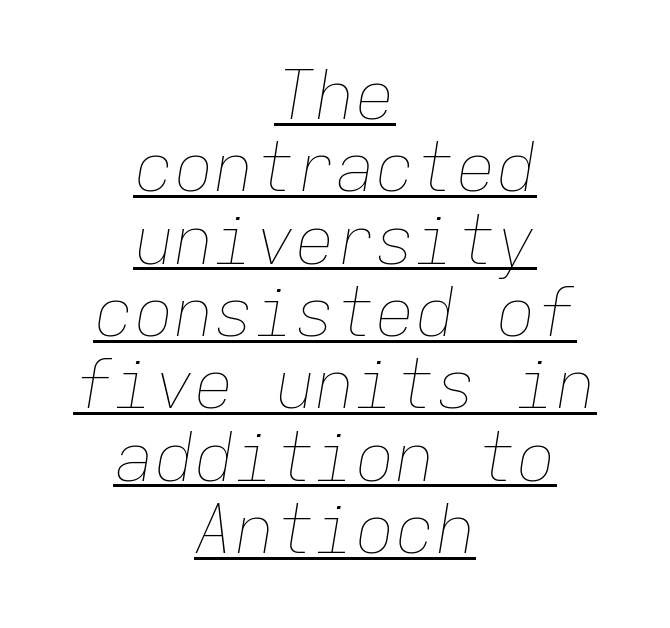
{"italic": "yes", "lean": "right", "slant_degrees": 9, "bold": "no", "weight": "thin", "width": "normal", "stroke_contrast": "low", "x_height": "medium", "monospaced": "yes", "underline": "yes", "align": "center", "line_spacing": "tight", "line_spacing_ratio": 1.08, "letter_spacing": "normal", "letter_spacing_em": 0.0, "glyph_px": 67}
